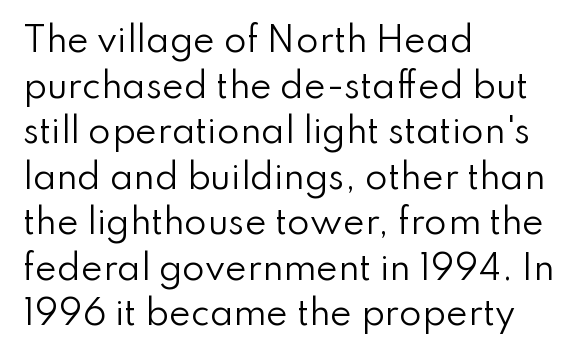
The axis of the letterforms is exactly vertical. These glyphs show unthickened strokes, regular width or finer. Line starts are locked; line ends wander. Is this a fixed-width face? No — the glyphs have proportional, varying widths.
